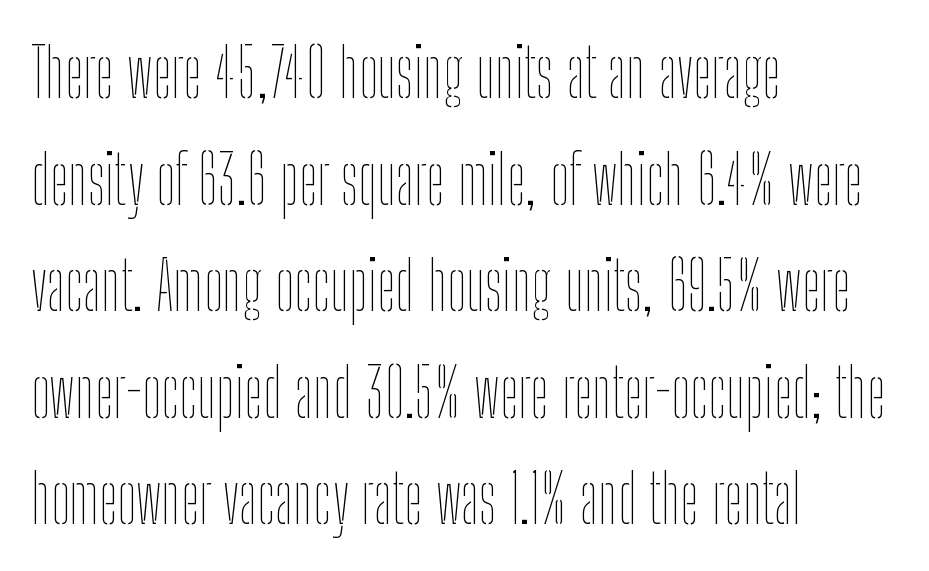
Q: Is the text bold? A: No.
Q: Is the text italic (slanted)? A: No, it is upright.
Q: Is the text underlined? A: No.
Q: How is the paragraph aligned? A: Left-aligned.
Q: Is the spacing between letters normal or unusually wide? A: Normal.
Q: Is the spacing between lines tight, normal or loose? A: Normal.
Q: Width (condensed, normal, or wide)? A: Condensed.
Q: Stroke contrast? A: Low.
Q: x-height? A: Medium.
Q: Monospaced? A: No.
